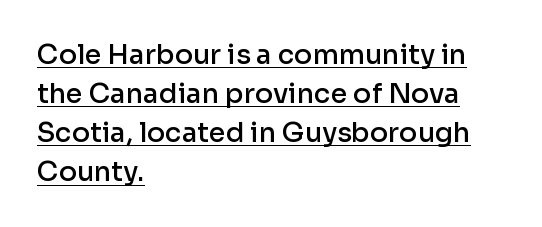
Q: Is the text bold? A: Semi-bold.
Q: Is the text italic (slanted)? A: No, it is upright.
Q: Is the text underlined? A: Yes.
Q: How is the paragraph aligned? A: Left-aligned.
Q: Is the spacing between letters normal or unusually wide? A: Normal.
Q: Is the spacing between lines tight, normal or loose? A: Normal.
